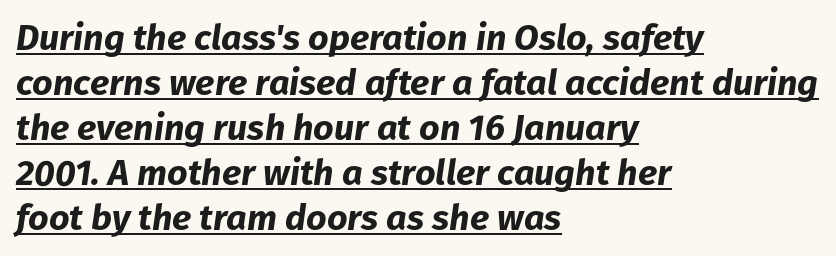
The image shows 36 px bold type, italic (leaning right); set left-aligned, normal line spacing (1.25x), normal letter spacing, underlined; low stroke contrast and a medium x-height.
